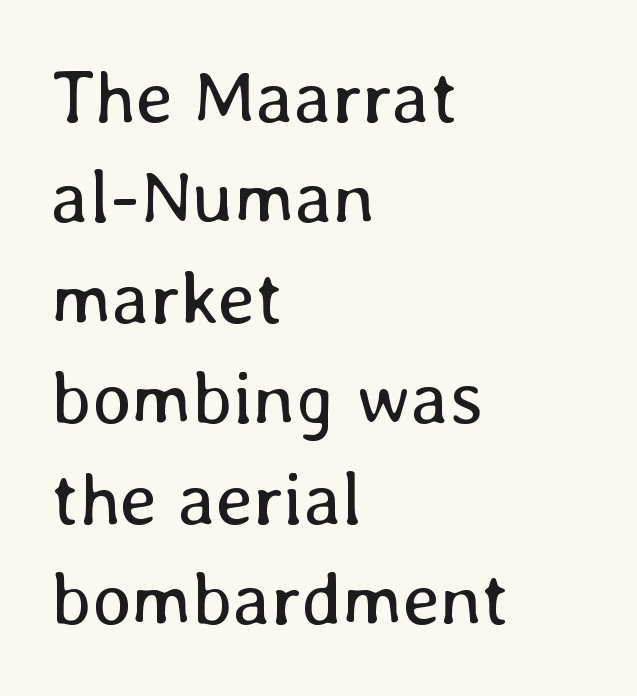
Q: Is the text bold? A: No.
Q: Is the text italic (slanted)? A: No, it is upright.
Q: Is the text underlined? A: No.
Q: How is the paragraph aligned? A: Left-aligned.
Q: Is the spacing between letters normal or unusually wide? A: Normal.
Q: Is the spacing between lines tight, normal or loose? A: Normal.
Q: Width (condensed, normal, or wide)? A: Normal.
Q: Stroke contrast? A: Low.
Q: x-height? A: Medium.
Q: Monospaced? A: No.
